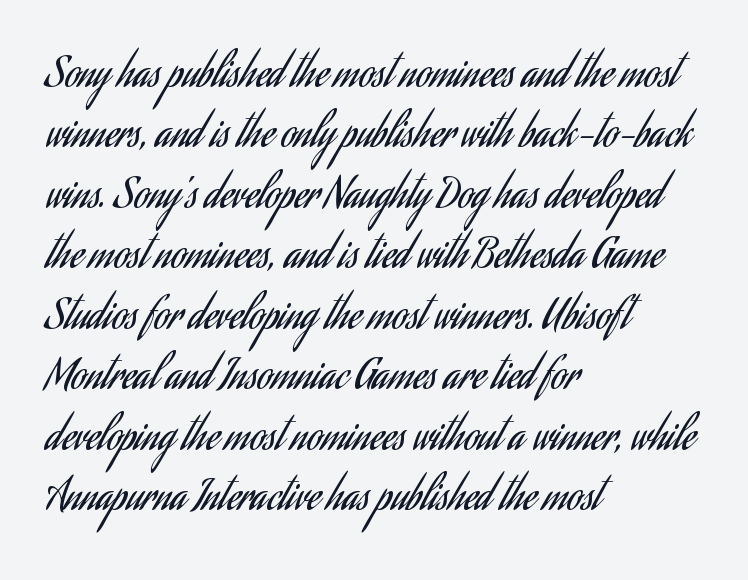
{"serif": "no", "bold": "no", "weight": "regular", "width": "condensed", "stroke_contrast": "low", "x_height": "small", "monospaced": "no", "underline": "no", "align": "left", "line_spacing": "normal", "line_spacing_ratio": 1.44, "letter_spacing": "normal", "letter_spacing_em": 0.0, "glyph_px": 42}
